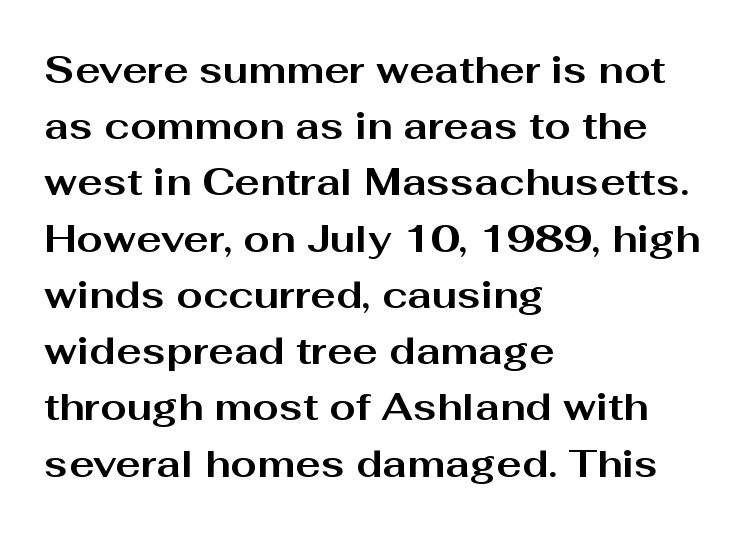
The image shows 38 px bold, wide sans-serif type, upright; set left-aligned, normal line spacing (1.48x), normal letter spacing, not underlined; medium stroke contrast and a medium x-height.
